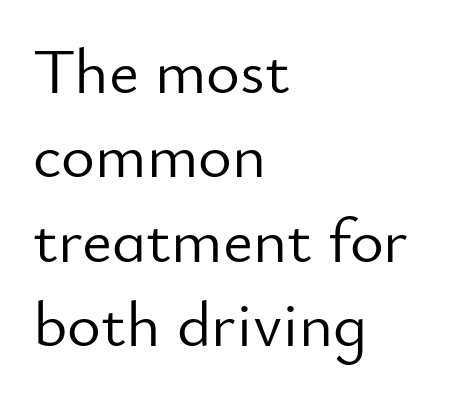
The image shows 65 px light sans-serif type, upright; set left-aligned, normal line spacing (1.3x), normal letter spacing, not underlined; low stroke contrast and a small x-height.
